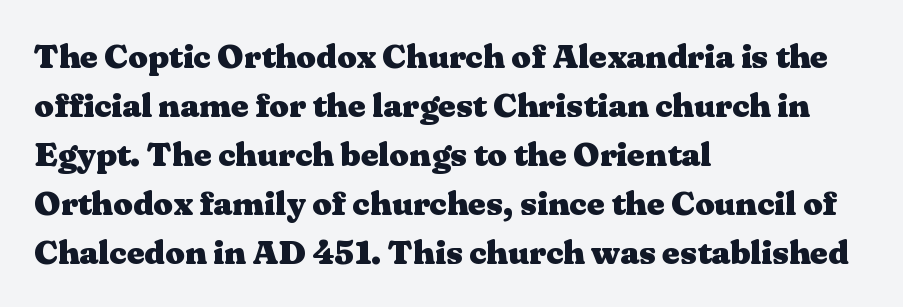
Q: Is the text bold? A: Yes.
Q: Is the text italic (slanted)? A: No, it is upright.
Q: Is the typeface a serif or a sans-serif typeface? A: Serif.
Q: Is the text underlined? A: No.
Q: How is the paragraph aligned? A: Left-aligned.
Q: Is the spacing between letters normal or unusually wide? A: Normal.
Q: Is the spacing between lines tight, normal or loose? A: Normal.
Q: Width (condensed, normal, or wide)? A: Wide.
Q: Stroke contrast? A: Medium.
Q: x-height? A: Medium.
Q: Monospaced? A: No.
